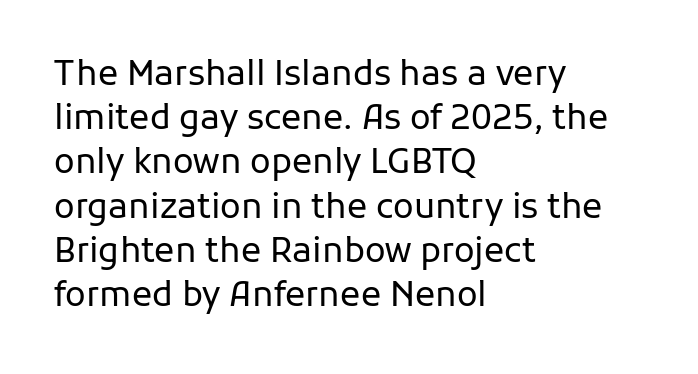
{"serif": "no", "italic": "no", "bold": "no", "weight": "regular", "width": "normal", "stroke_contrast": "low", "x_height": "medium", "monospaced": "no", "underline": "no", "align": "left", "line_spacing": "normal", "line_spacing_ratio": 1.3, "letter_spacing": "normal", "letter_spacing_em": 0.0, "glyph_px": 34}
